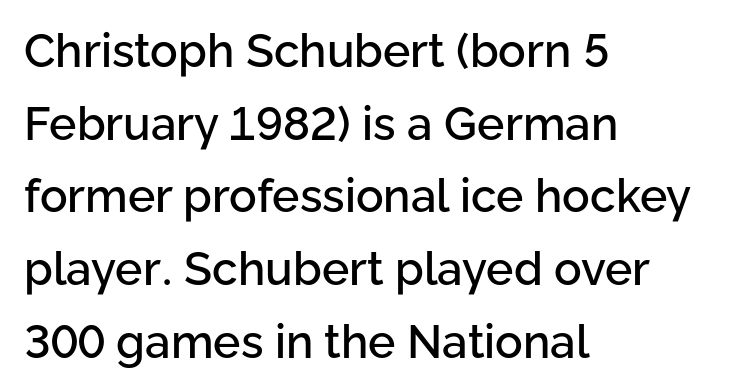
Q: Is the text italic (slanted)? A: No, it is upright.
Q: Is the typeface a serif or a sans-serif typeface? A: Sans-serif.
Q: Is the text underlined? A: No.
Q: How is the paragraph aligned? A: Left-aligned.
Q: Is the spacing between letters normal or unusually wide? A: Normal.
Q: Is the spacing between lines tight, normal or loose? A: Normal.
Q: Width (condensed, normal, or wide)? A: Normal.
Q: Stroke contrast? A: Low.
Q: x-height? A: Medium.
Q: Monospaced? A: No.
